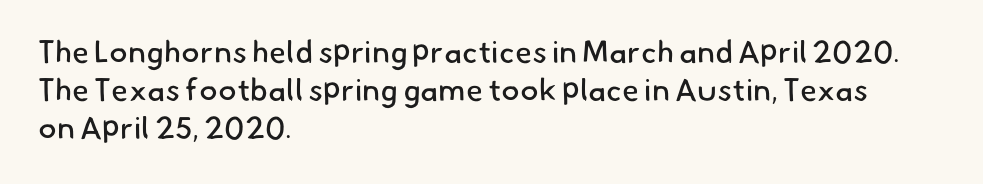
How are the letters spaced? Ordinarily, with no added tracking. A typesetter would label this face a sans. The glyphs are unaccompanied by any horizontal stroke below them. Think of a printed novel: that variable character pitch is what you see here.
